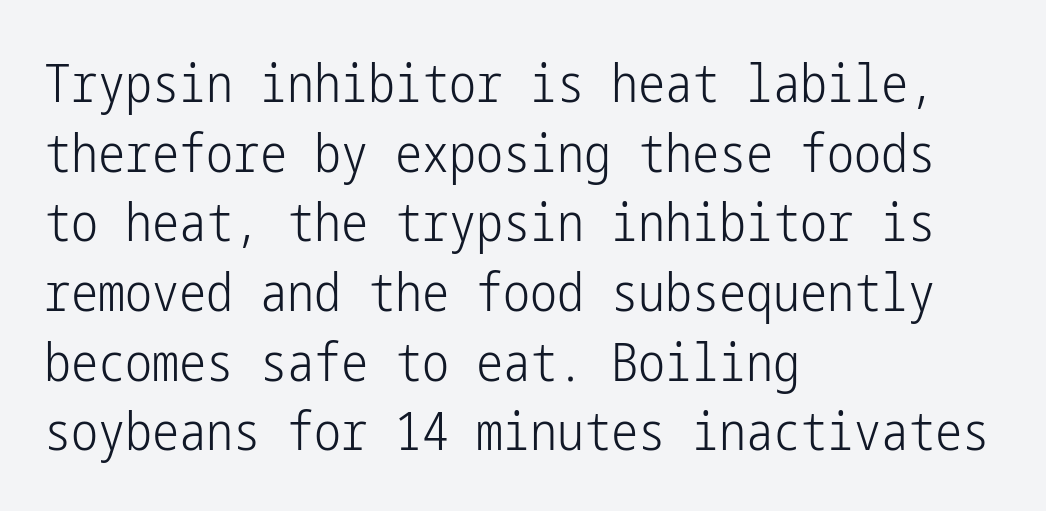
Q: Is the text bold? A: No.
Q: Is the text italic (slanted)? A: No, it is upright.
Q: Is the typeface a serif or a sans-serif typeface? A: Sans-serif.
Q: Is the text underlined? A: No.
Q: How is the paragraph aligned? A: Left-aligned.
Q: Is the spacing between letters normal or unusually wide? A: Normal.
Q: Is the spacing between lines tight, normal or loose? A: Normal.
Q: Width (condensed, normal, or wide)? A: Condensed.
Q: Stroke contrast? A: Low.
Q: x-height? A: Medium.
